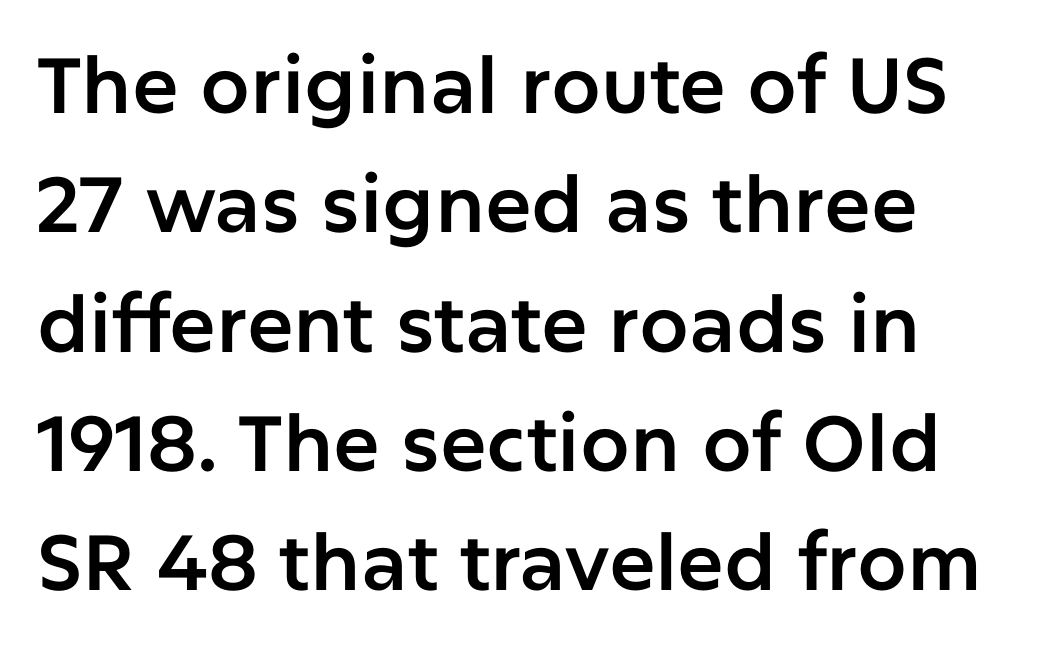
Character widths vary here, with narrow letters taking less room than wide ones. Rendered with straight, roman letterforms. The foot of each line stays bare and open. Nothing sits at the stroke ends, so this counts as sans-serif. What's the leading like? Ordinary, nothing unusual.
